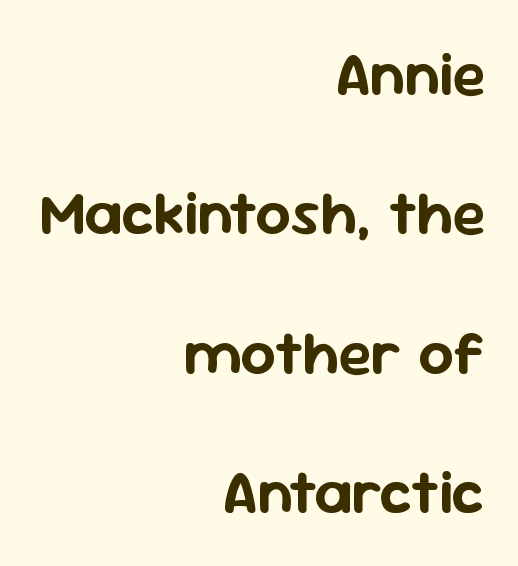
The image shows 62 px sans-serif type, upright; set right-aligned, loose line spacing (2.25x), normal letter spacing, not underlined; low stroke contrast and a medium x-height.
